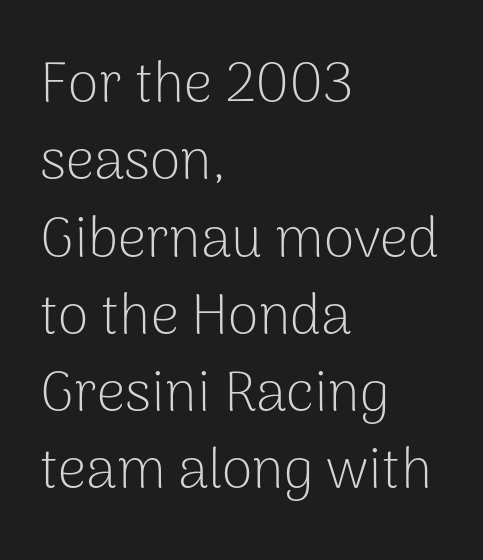
Q: Is the text bold? A: No.
Q: Is the text italic (slanted)? A: No, it is upright.
Q: Is the typeface a serif or a sans-serif typeface? A: Sans-serif.
Q: Is the text underlined? A: No.
Q: How is the paragraph aligned? A: Left-aligned.
Q: Is the spacing between letters normal or unusually wide? A: Normal.
Q: Is the spacing between lines tight, normal or loose? A: Normal.
Q: Width (condensed, normal, or wide)? A: Normal.
Q: Stroke contrast? A: Low.
Q: x-height? A: Medium.
Q: Monospaced? A: No.
